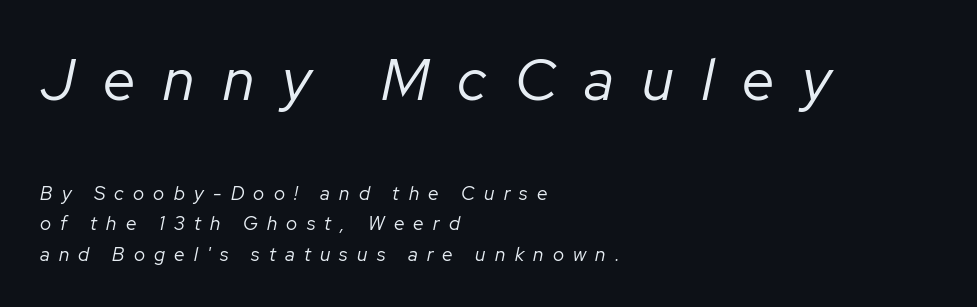
Q: Is the text bold? A: No.
Q: Is the text italic (slanted)? A: Yes, it leans right by about 12 degrees.
Q: Is the text underlined? A: No.
Q: How is the paragraph aligned? A: Left-aligned.
Q: Is the spacing between letters normal or unusually wide? A: Unusually wide.
Q: Is the spacing between lines tight, normal or loose? A: Normal.
Q: Which block of text is set in a larger size, the first (top) or the second (bottom)? A: The first (top) one.
Q: Width (condensed, normal, or wide)? A: Normal.
Q: Stroke contrast? A: Low.
Q: x-height? A: Medium.
Q: Monospaced? A: No.
